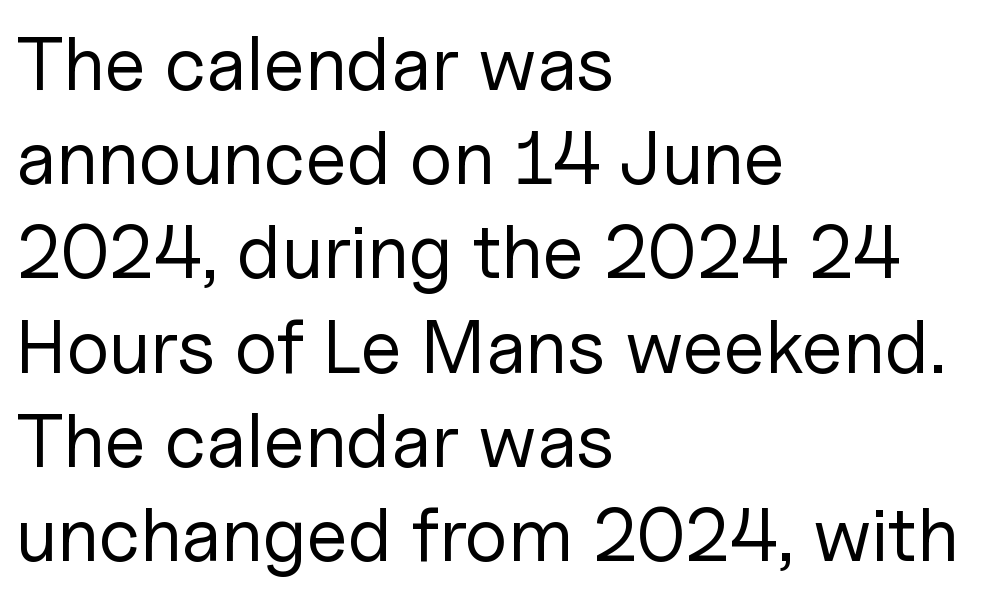
Q: Is the text bold? A: No.
Q: Is the text italic (slanted)? A: No, it is upright.
Q: Is the typeface a serif or a sans-serif typeface? A: Sans-serif.
Q: Is the text underlined? A: No.
Q: How is the paragraph aligned? A: Left-aligned.
Q: Is the spacing between letters normal or unusually wide? A: Normal.
Q: Width (condensed, normal, or wide)? A: Normal.
Q: Stroke contrast? A: Low.
Q: x-height? A: Medium.
Q: Monospaced? A: No.
